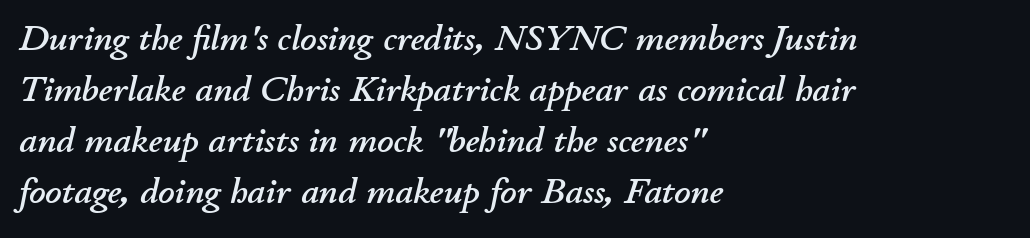
Q: Is the text italic (slanted)? A: Yes, it leans right by about 11 degrees.
Q: Is the text underlined? A: No.
Q: How is the paragraph aligned? A: Left-aligned.
Q: Is the spacing between letters normal or unusually wide? A: Normal.
Q: Is the spacing between lines tight, normal or loose? A: Normal.
Q: Width (condensed, normal, or wide)? A: Normal.
Q: Stroke contrast? A: Low.
Q: x-height? A: Small.
Q: Monospaced? A: No.
